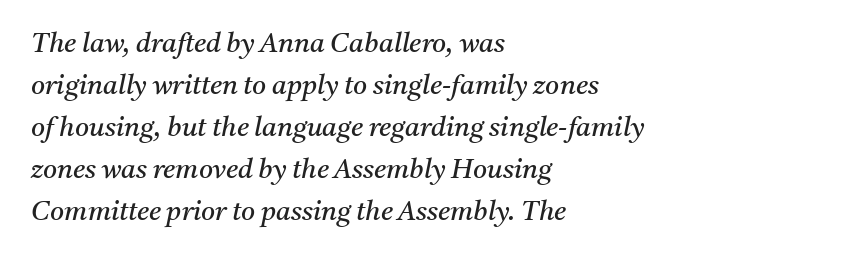
Q: Is the text bold? A: No.
Q: Is the text italic (slanted)? A: Yes, it leans right by about 11 degrees.
Q: Is the text underlined? A: No.
Q: How is the paragraph aligned? A: Left-aligned.
Q: Is the spacing between letters normal or unusually wide? A: Normal.
Q: Is the spacing between lines tight, normal or loose? A: Normal.
